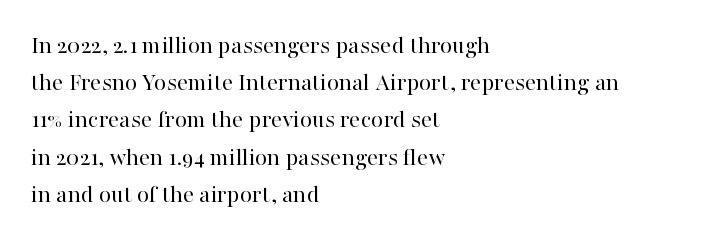
The image shows 25 px text type, upright; set left-aligned, normal line spacing (1.49x), normal letter spacing, not underlined.
